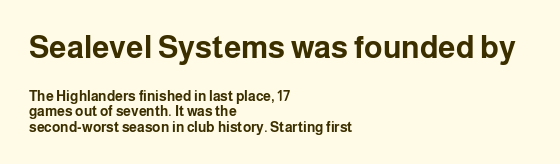
A typesetter would call this proportional, since set widths differ per character. Interline gaps are noticeably narrow in this sample. Quick note: underline off. The paragraph has a hard left edge and a soft right edge.
